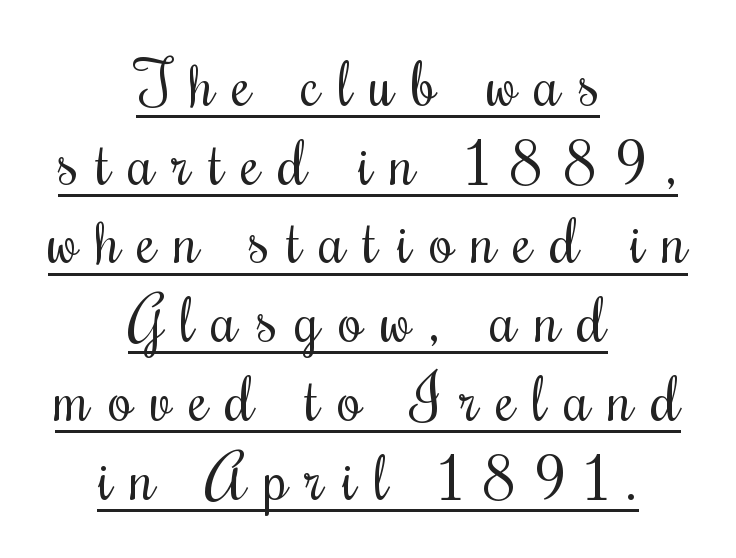
Q: Is the text bold? A: No.
Q: Is the text italic (slanted)? A: Yes.
Q: Is the text underlined? A: Yes.
Q: How is the paragraph aligned? A: Centered.
Q: Is the spacing between letters normal or unusually wide? A: Unusually wide.
Q: Is the spacing between lines tight, normal or loose? A: Normal.
Q: Width (condensed, normal, or wide)? A: Condensed.
Q: Stroke contrast? A: Medium.
Q: x-height? A: Small.
Q: Monospaced? A: No.
